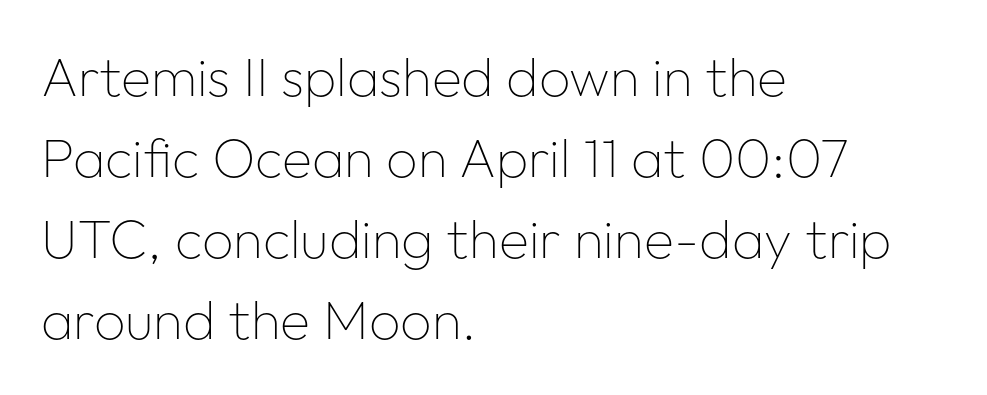
The image shows 55 px thin sans-serif type, upright; set left-aligned, normal line spacing (1.47x), normal letter spacing, not underlined; low stroke contrast and a medium x-height.
